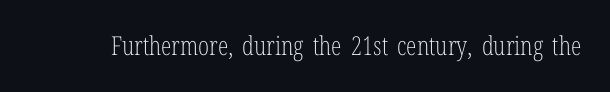
{"italic": "no", "bold": "no", "underline": "no", "letter_spacing": "normal", "letter_spacing_em": 0.0, "glyph_px": 26}
